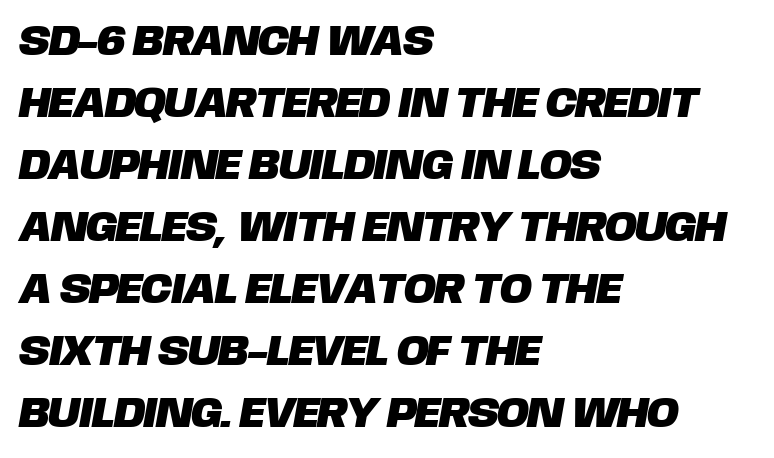
The image shows 43 px sans-serif type; set left-aligned, normal line spacing (1.44x), normal letter spacing, not underlined; low stroke contrast and a large x-height.
